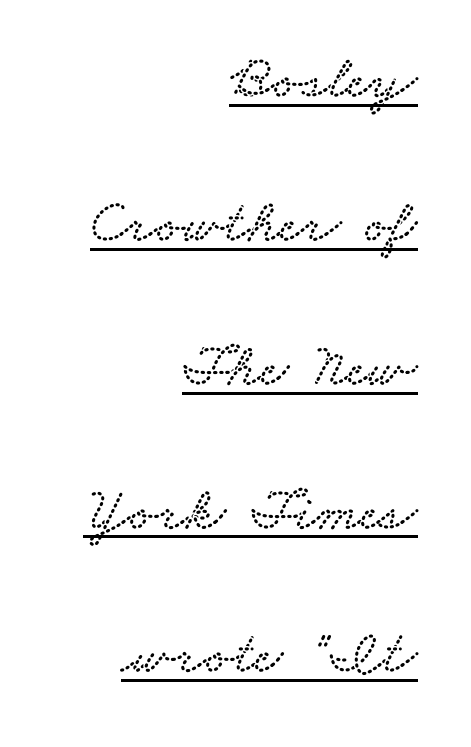
The image shows 62 px wide serif type; set right-aligned, loose line spacing (2.32x), normal letter spacing, underlined; low stroke contrast and a small x-height.
